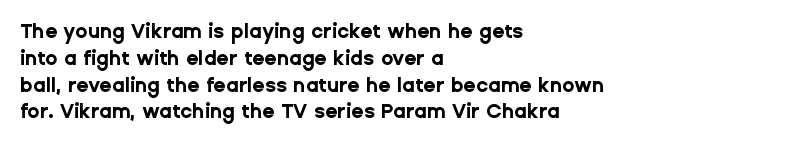
It's the straight-up-and-down kind of type. The letters sit at their default tracking, neither squeezed nor spread. Line starts are locked; line ends wander. This is heavy type, rendered in bold. Baseline-to-baseline distance is the conventional proportion of letter height.
